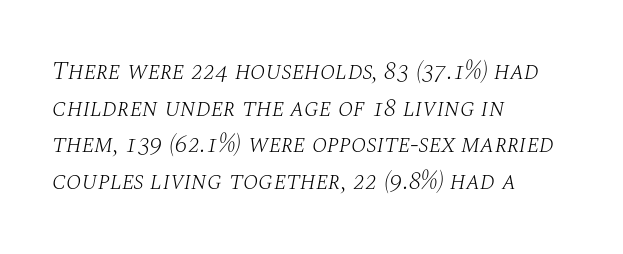
This sample keeps an unexceptional amount of space between lines. Italic? Definitely — the glyphs are oblique. This rendering uses left alignment, leaving the right contour irregular. Look at the tracking — it's just the regular setting, nothing added.
